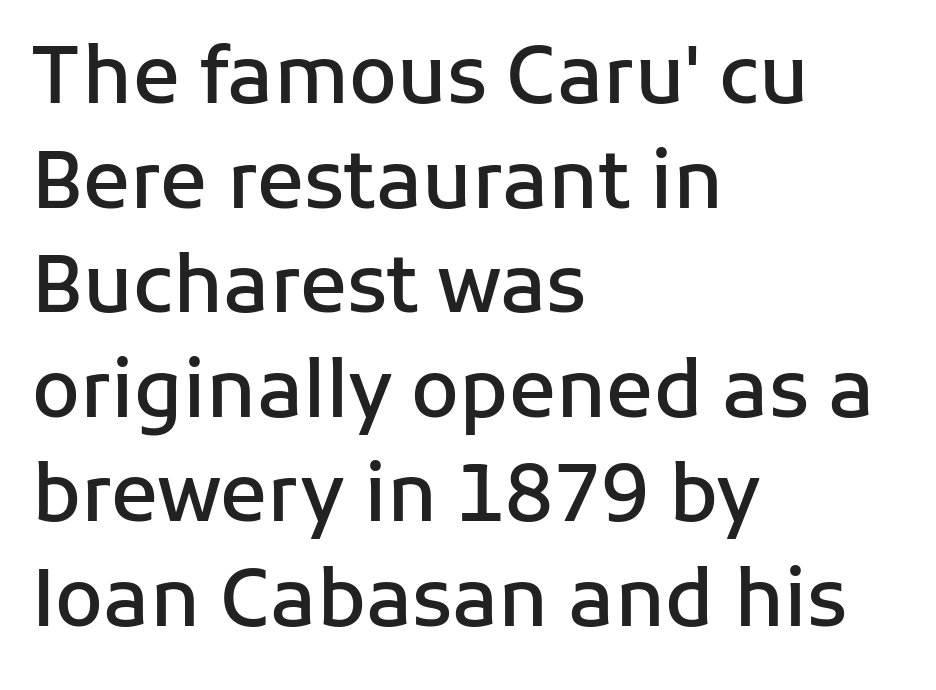
Q: Is the text bold? A: Semi-bold.
Q: Is the text italic (slanted)? A: No, it is upright.
Q: Is the typeface a serif or a sans-serif typeface? A: Sans-serif.
Q: Is the text underlined? A: No.
Q: How is the paragraph aligned? A: Left-aligned.
Q: Is the spacing between letters normal or unusually wide? A: Normal.
Q: Is the spacing between lines tight, normal or loose? A: Normal.
Q: Width (condensed, normal, or wide)? A: Normal.
Q: Stroke contrast? A: Low.
Q: x-height? A: Medium.
Q: Monospaced? A: No.
